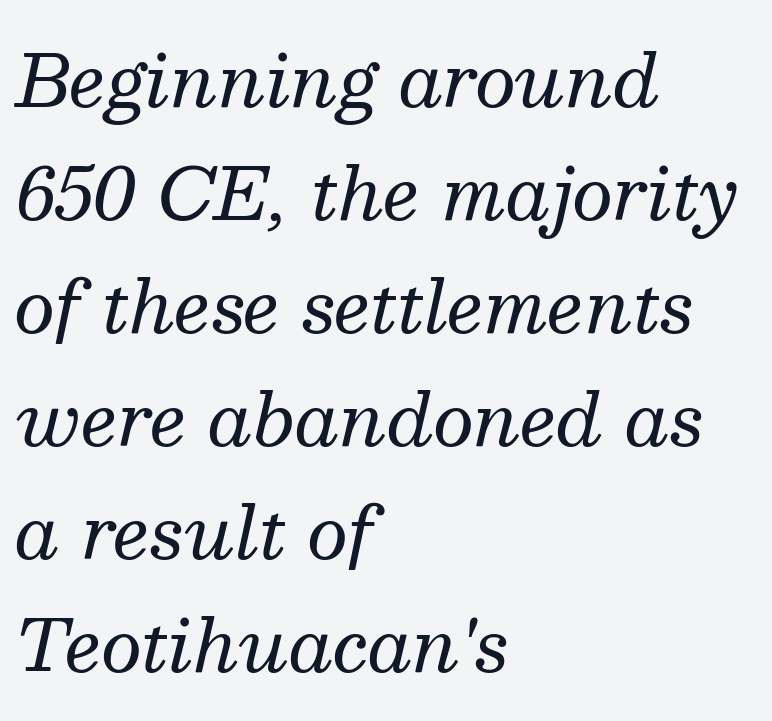
{"serif": "yes", "italic": "yes", "lean": "right", "slant_degrees": 13, "bold": "no", "weight": "regular", "width": "normal", "stroke_contrast": "medium", "x_height": "medium", "monospaced": "no", "underline": "no", "align": "left", "line_spacing": "normal", "line_spacing_ratio": 1.57, "letter_spacing": "normal", "letter_spacing_em": 0.0, "glyph_px": 72}
